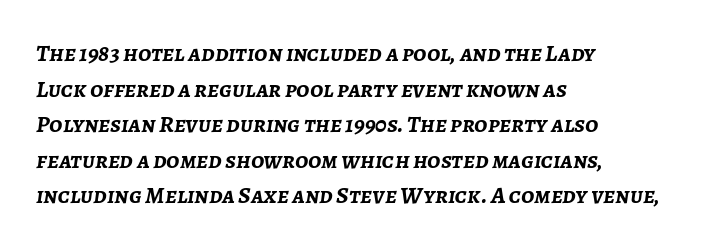
The compositor pushed each line to the left boundary. The zone under the glyphs is completely vacant. The line texture is even and compact thanks to regular tracking. Summary of weight: heavy, a full bold. Slanted lettering throughout.
